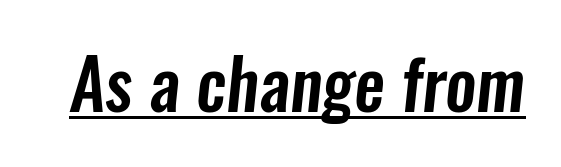
The image shows 69 px condensed sans-serif type; set normal letter spacing, underlined; low stroke contrast and a medium x-height.
